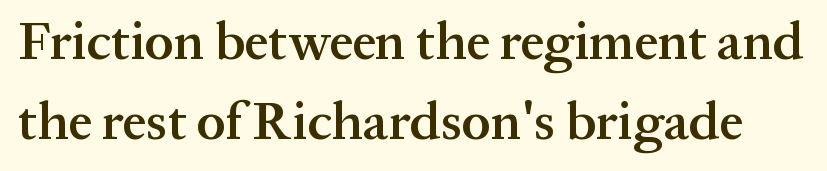
The image shows 53 px semibold serif type, upright; set normal line spacing (1.51x), normal letter spacing, not underlined; medium stroke contrast and a medium x-height.
